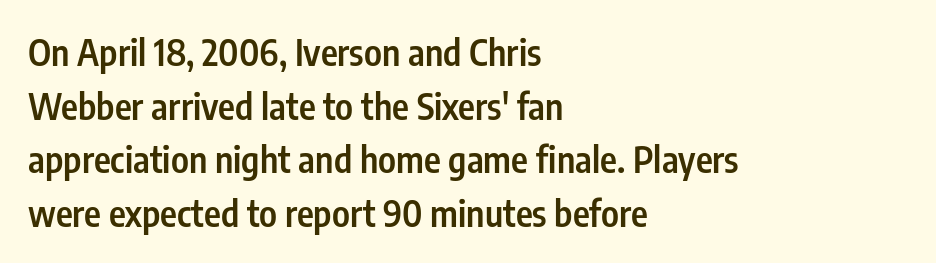
The image shows 36 px semibold, condensed sans-serif type, upright; set left-aligned, normal line spacing (1.49x), normal letter spacing, not underlined; low stroke contrast and a medium x-height.
